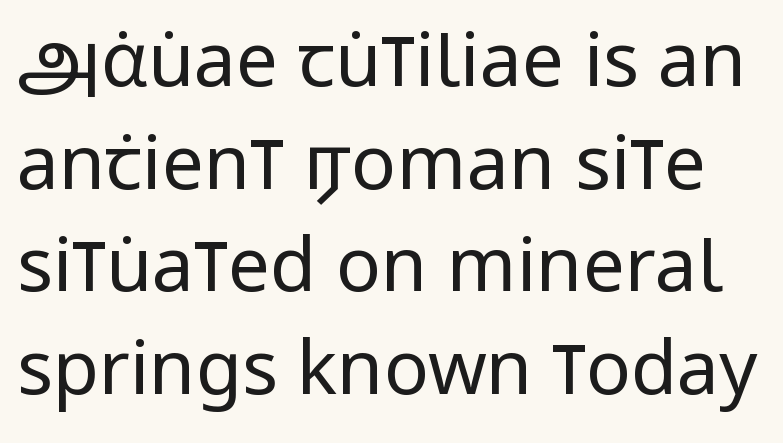
The image shows 75 px regular-weight, condensed sans-serif type, upright; set normal line spacing (1.37x), normal letter spacing, not underlined; low stroke contrast and a large x-height.
